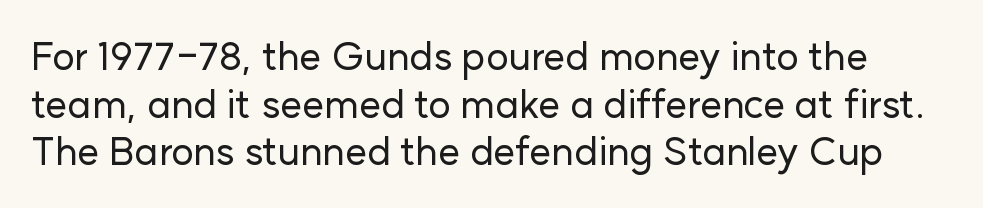
The image shows 39 px sans-serif type, upright; set line spacing 1.22x, normal letter spacing, not underlined; low stroke contrast and a medium x-height.
